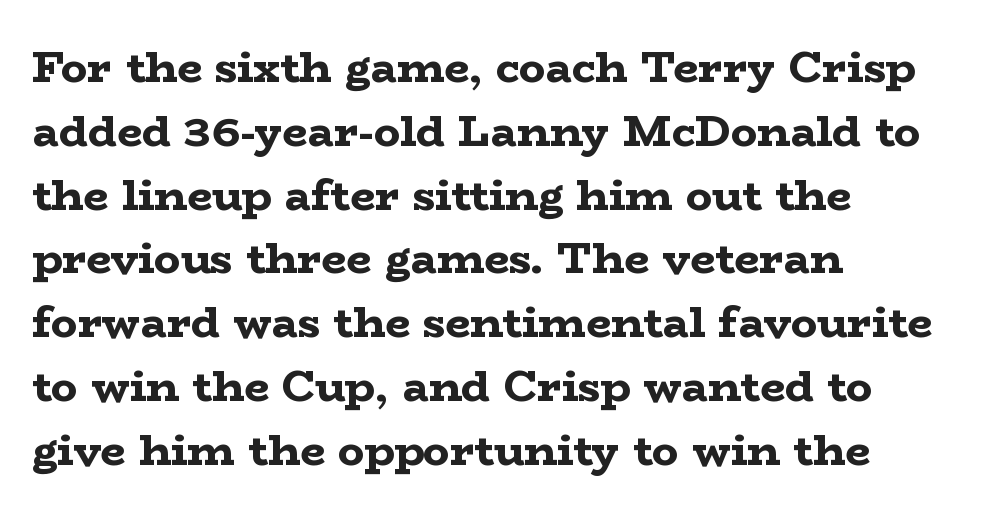
Q: Is the text bold? A: Yes.
Q: Is the text italic (slanted)? A: No, it is upright.
Q: Is the typeface a serif or a sans-serif typeface? A: Serif.
Q: Is the text underlined? A: No.
Q: How is the paragraph aligned? A: Left-aligned.
Q: Is the spacing between letters normal or unusually wide? A: Normal.
Q: Is the spacing between lines tight, normal or loose? A: Normal.
Q: Width (condensed, normal, or wide)? A: Wide.
Q: Stroke contrast? A: Low.
Q: x-height? A: Medium.
Q: Monospaced? A: No.
